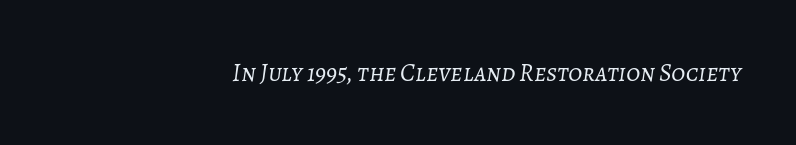
The baseline area is clear. This is not heavy type; no bold has been used. The line texture is even and compact thanks to regular tracking. Every row of glyphs terminates at an identical x-position on the right. Characters are canted at an angle relative to the baseline's perpendicular.
